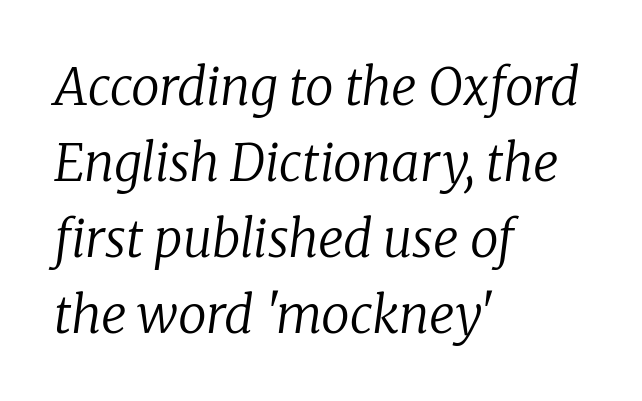
Q: Is the text bold? A: No.
Q: Is the text italic (slanted)? A: Yes, it leans right by about 8 degrees.
Q: Is the typeface a serif or a sans-serif typeface? A: Serif.
Q: Is the text underlined? A: No.
Q: How is the paragraph aligned? A: Left-aligned.
Q: Is the spacing between letters normal or unusually wide? A: Normal.
Q: Is the spacing between lines tight, normal or loose? A: Normal.
Q: Width (condensed, normal, or wide)? A: Normal.
Q: Stroke contrast? A: Low.
Q: x-height? A: Medium.
Q: Monospaced? A: No.
